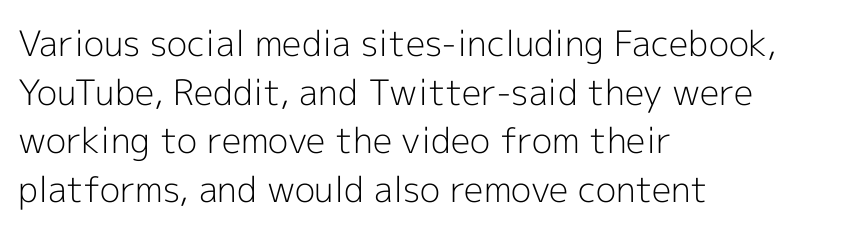
The image shows 35 px light sans-serif type, upright; set left-aligned, normal line spacing (1.39x), normal letter spacing, not underlined; a medium x-height.
